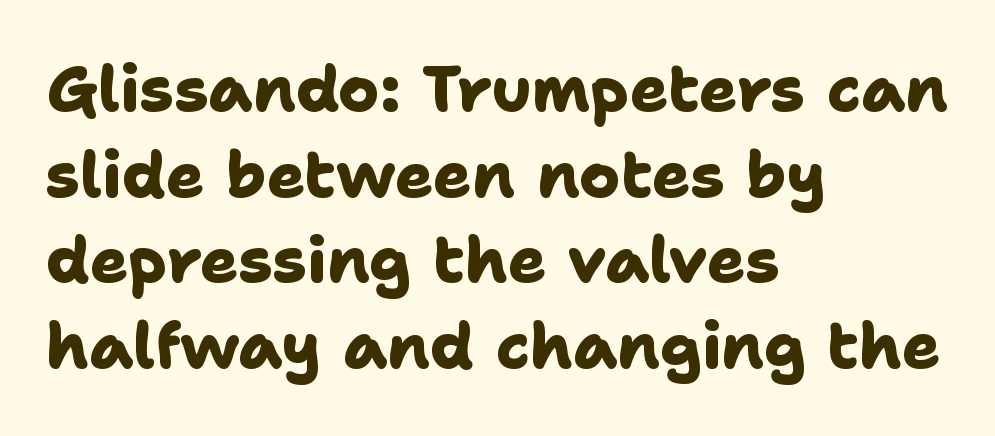
The image shows 63 px heavy sans-serif type; set left-aligned, normal line spacing (1.36x), normal letter spacing, not underlined; low stroke contrast and a medium x-height.
